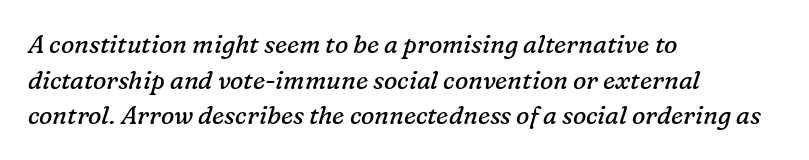
The image shows 25 px text type, italic (leaning right); set left-aligned, normal line spacing (1.43x), normal letter spacing, not underlined.
